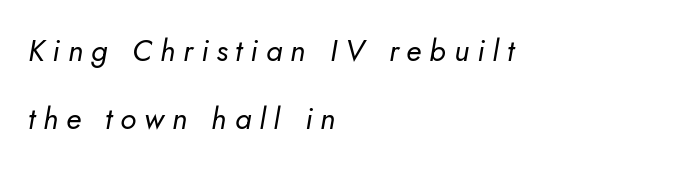
Designer's note — italics engaged. Inter-character spacing is expanded well beyond the font's built-in metrics. Where is the straight margin? On the left. The strokes are not fattened; the text isn't bold.
